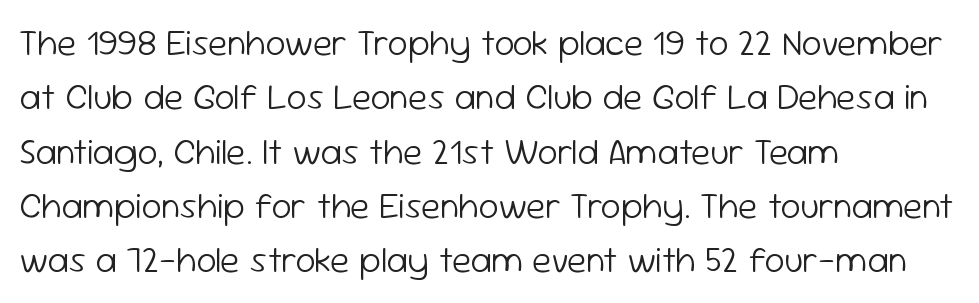
The space beneath each line is pristine and unruled. Interline gaps are of average width in this sample. The letters stand upright; this is a roman face. The passage is arranged the way most books set body copy — flush left.
